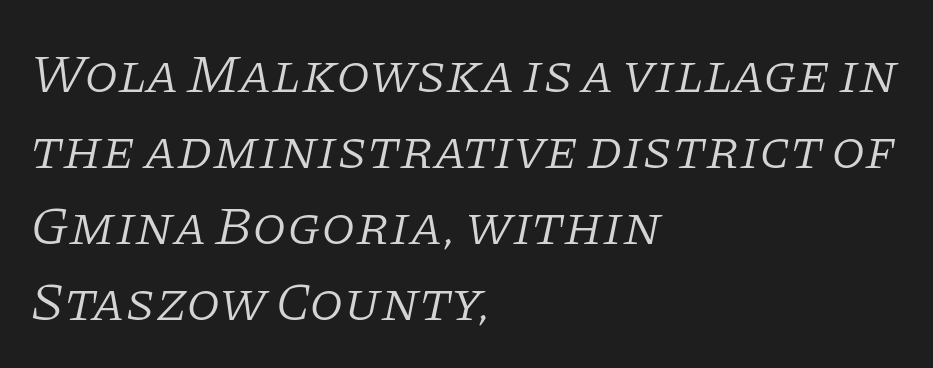
Q: Is the text bold? A: No.
Q: Is the text italic (slanted)? A: Yes, it leans right by about 11 degrees.
Q: Is the typeface a serif or a sans-serif typeface? A: Serif.
Q: Is the text underlined? A: No.
Q: How is the paragraph aligned? A: Left-aligned.
Q: Is the spacing between letters normal or unusually wide? A: Normal.
Q: Is the spacing between lines tight, normal or loose? A: Normal.
Q: Width (condensed, normal, or wide)? A: Normal.
Q: Stroke contrast? A: Low.
Q: x-height? A: Large.
Q: Monospaced? A: No.
